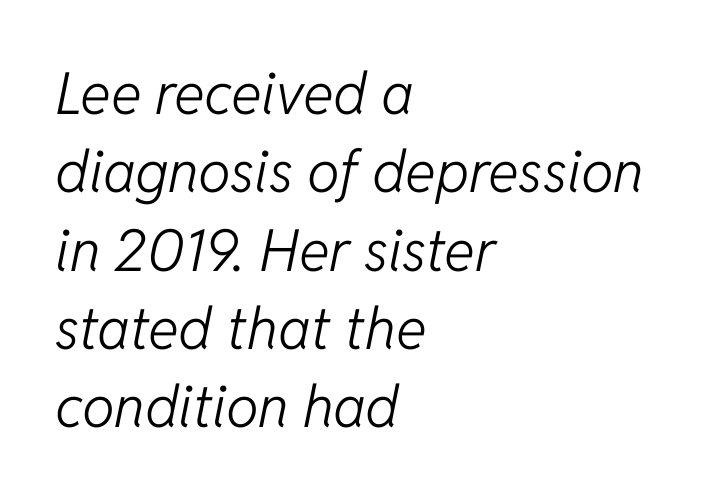
Q: Is the text bold? A: No.
Q: Is the text italic (slanted)? A: Yes, it leans right by about 11 degrees.
Q: Is the text underlined? A: No.
Q: How is the paragraph aligned? A: Left-aligned.
Q: Is the spacing between letters normal or unusually wide? A: Normal.
Q: Is the spacing between lines tight, normal or loose? A: Normal.
Q: Width (condensed, normal, or wide)? A: Normal.
Q: Stroke contrast? A: Low.
Q: x-height? A: Medium.
Q: Monospaced? A: No.
